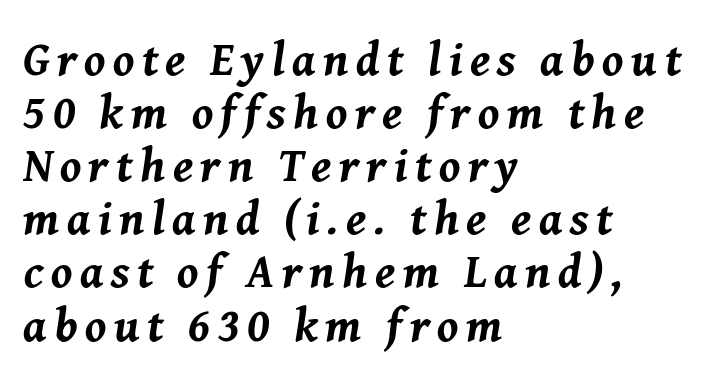
Is the block centered? No — it sits flush against the left margin. The passage shown stacks its lines with hardly any gap. Anything drawn beneath the words? Only blank space. This sample has the flowing, uneven cadence of proportional lettering. The text carries the slant typical of an italic or oblique font.
